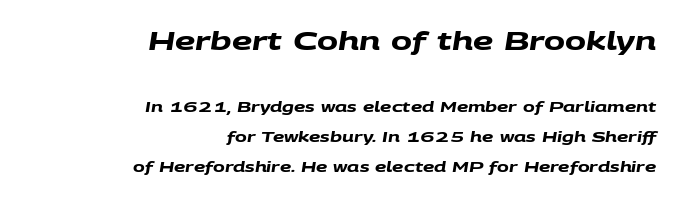
{"bold": "yes", "underline": "no", "align": "right", "line_spacing": "loose", "line_spacing_ratio": 2.14, "letter_spacing": "normal", "letter_spacing_em": 0.0, "larger_block": "first", "size_ratio": 1.79, "glyph_px": 25}
